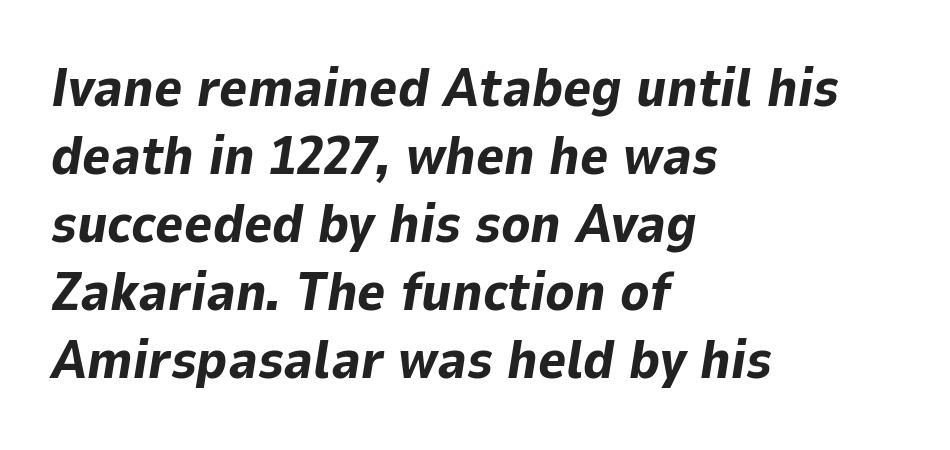
The image shows 54 px bold type, italic (leaning right); set left-aligned, normal line spacing (1.26x), normal letter spacing, not underlined; low stroke contrast and a medium x-height.
